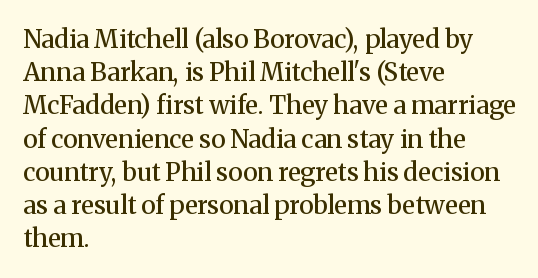
Which margin do the lines hug? The left one — the right edge is uneven. The space beneath each line is pristine and unruled. The line texture is even and compact thanks to regular tracking. Line spacing here is normal. The face used here is a semibold: visibly heavier than regular, lighter than bold.
